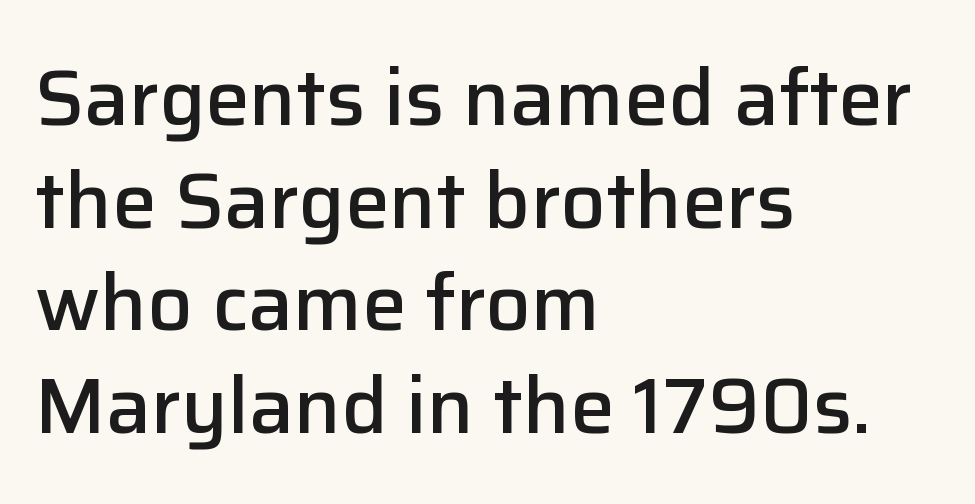
Q: Is the text bold? A: Semi-bold.
Q: Is the text italic (slanted)? A: No, it is upright.
Q: Is the typeface a serif or a sans-serif typeface? A: Sans-serif.
Q: Is the text underlined? A: No.
Q: How is the paragraph aligned? A: Left-aligned.
Q: Is the spacing between letters normal or unusually wide? A: Normal.
Q: Is the spacing between lines tight, normal or loose? A: Normal.
Q: Width (condensed, normal, or wide)? A: Normal.
Q: Stroke contrast? A: Low.
Q: x-height? A: Medium.
Q: Monospaced? A: No.
